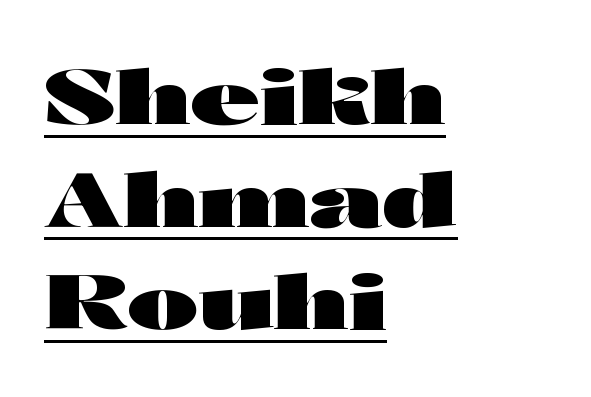
{"italic": "no", "bold": "yes", "weight": "heavy", "width": "wide", "stroke_contrast": "high", "x_height": "medium", "monospaced": "no", "underline": "yes", "align": "left", "line_spacing": "normal", "line_spacing_ratio": 1.35, "letter_spacing": "normal", "letter_spacing_em": 0.0, "glyph_px": 76}
